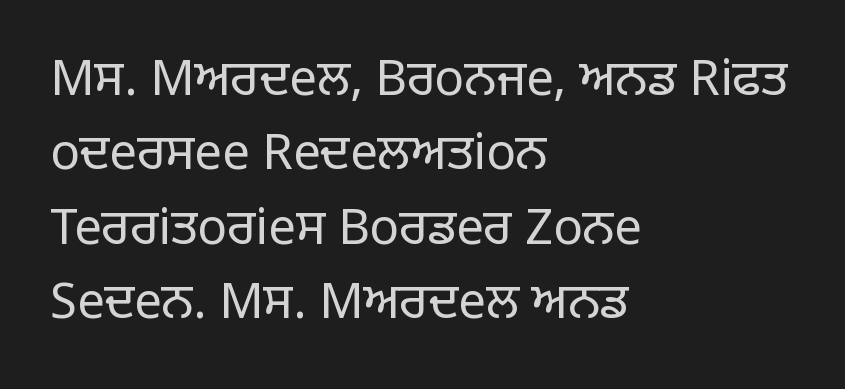
Q: Is the text bold? A: No.
Q: Is the text italic (slanted)? A: No, it is upright.
Q: Is the typeface a serif or a sans-serif typeface? A: Sans-serif.
Q: Is the text underlined? A: No.
Q: How is the paragraph aligned? A: Left-aligned.
Q: Is the spacing between letters normal or unusually wide? A: Normal.
Q: Is the spacing between lines tight, normal or loose? A: Normal.
Q: Width (condensed, normal, or wide)? A: Normal.
Q: Stroke contrast? A: Low.
Q: x-height? A: Large.
Q: Monospaced? A: No.
